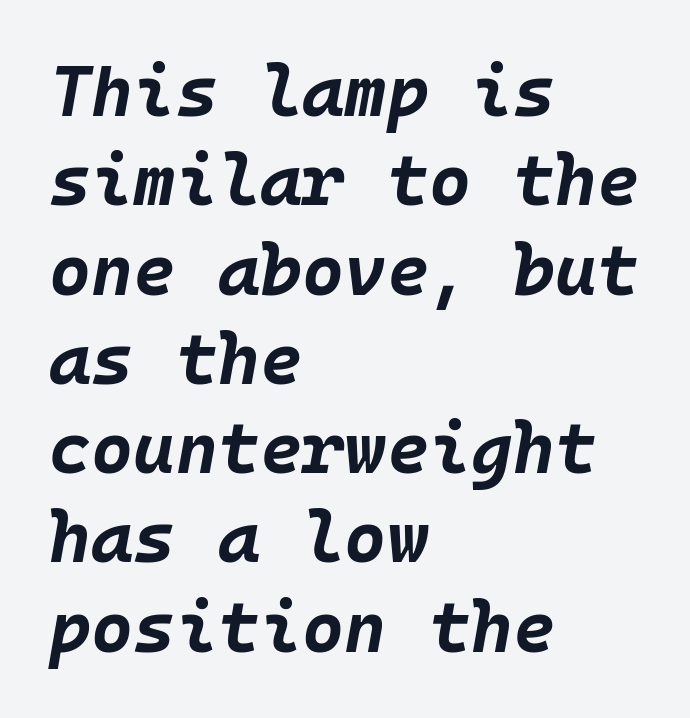
Q: Is the text bold? A: Yes.
Q: Is the text italic (slanted)? A: Yes, it leans right by about 10 degrees.
Q: Is the text underlined? A: No.
Q: How is the paragraph aligned? A: Left-aligned.
Q: Is the spacing between letters normal or unusually wide? A: Normal.
Q: Width (condensed, normal, or wide)? A: Normal.
Q: Stroke contrast? A: Low.
Q: x-height? A: Large.
Q: Monospaced? A: Yes.
